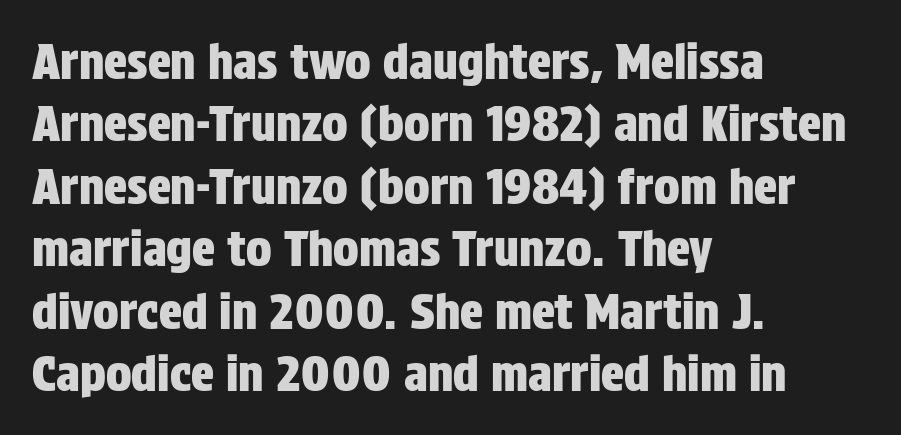
{"serif": "no", "italic": "no", "width": "condensed", "stroke_contrast": "low", "x_height": "large", "monospaced": "no", "underline": "no", "align": "left", "line_spacing": "normal", "line_spacing_ratio": 1.3, "letter_spacing": "normal", "letter_spacing_em": 0.0, "glyph_px": 48}
